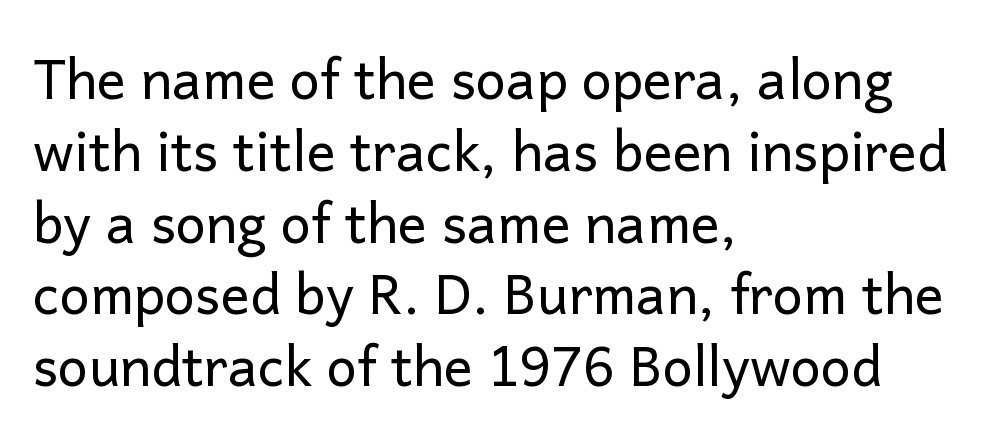
Does the lettering tilt? It doesn't — this is upright. The setting favours the left margin, as ordinary paragraphs usually do. Notice how descenders clear the ascenders below comfortably — that's standard leading. Only glyphs here, with clear space below each row.
